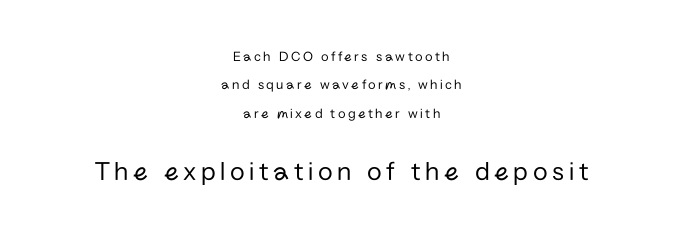
Q: Is the text bold? A: No.
Q: Is the text italic (slanted)? A: No, it is upright.
Q: Is the text underlined? A: No.
Q: How is the paragraph aligned? A: Centered.
Q: Is the spacing between lines tight, normal or loose? A: Loose.
Q: Which block of text is set in a larger size, the first (top) or the second (bottom)? A: The second (bottom) one.
